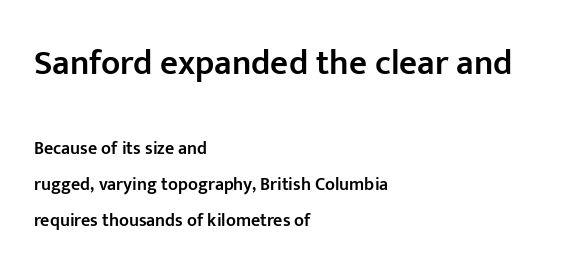
Q: Is the text bold? A: Semi-bold.
Q: Is the text italic (slanted)? A: No, it is upright.
Q: Is the typeface a serif or a sans-serif typeface? A: Sans-serif.
Q: Is the text underlined? A: No.
Q: How is the paragraph aligned? A: Left-aligned.
Q: Is the spacing between letters normal or unusually wide? A: Normal.
Q: Is the spacing between lines tight, normal or loose? A: Loose.
Q: Which block of text is set in a larger size, the first (top) or the second (bottom)? A: The first (top) one.
Q: Width (condensed, normal, or wide)? A: Normal.
Q: Stroke contrast? A: Low.
Q: x-height? A: Medium.
Q: Monospaced? A: No.
